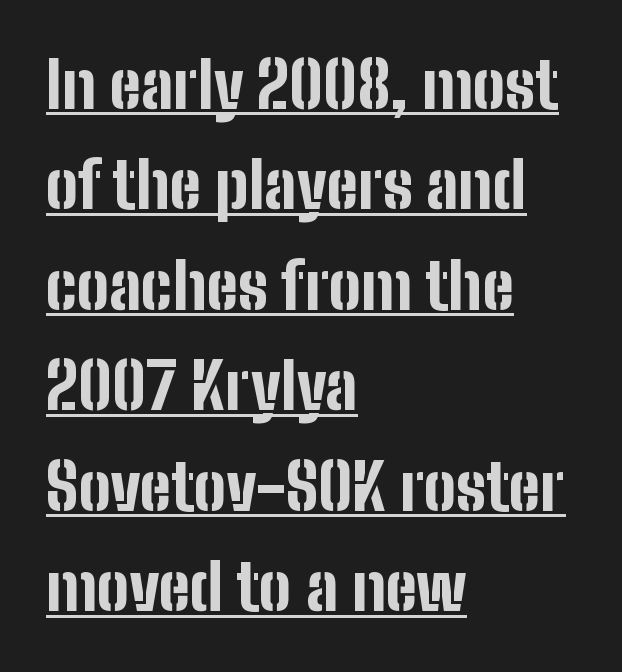
{"serif": "no", "italic": "no", "bold": "yes", "weight": "bold", "width": "condensed", "stroke_contrast": "low", "x_height": "medium", "monospaced": "no", "underline": "yes", "align": "left", "line_spacing": "normal", "line_spacing_ratio": 1.57, "letter_spacing": "normal", "letter_spacing_em": 0.0, "glyph_px": 64}
